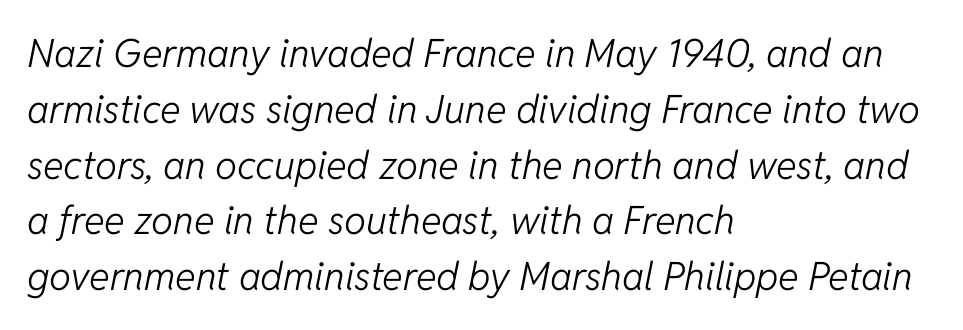
The image shows 39 px light type, italic (leaning right); set left-aligned, normal line spacing (1.43x), normal letter spacing, not underlined; low stroke contrast and a medium x-height.
